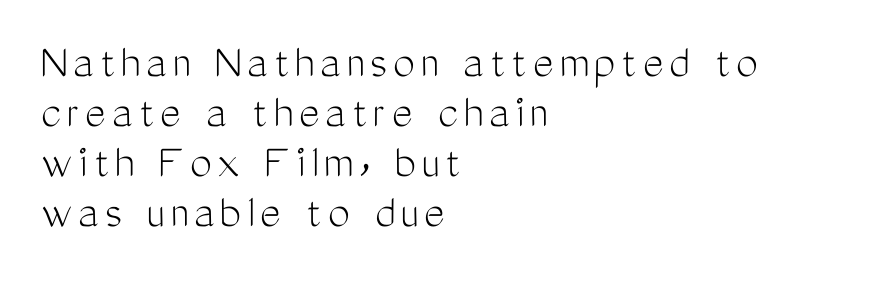
Q: Is the text bold? A: No.
Q: Is the text italic (slanted)? A: No, it is upright.
Q: Is the typeface a serif or a sans-serif typeface? A: Sans-serif.
Q: Is the text underlined? A: No.
Q: How is the paragraph aligned? A: Left-aligned.
Q: Is the spacing between lines tight, normal or loose? A: Tight.
Q: Width (condensed, normal, or wide)? A: Condensed.
Q: Stroke contrast? A: Medium.
Q: x-height? A: Medium.
Q: Monospaced? A: No.
